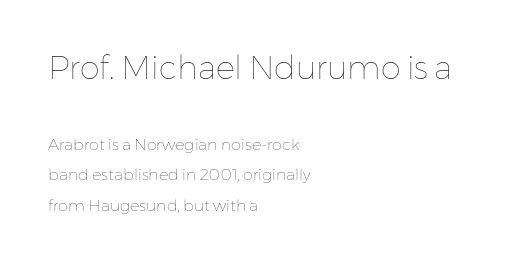
Q: Is the text bold? A: No.
Q: Is the text italic (slanted)? A: No, it is upright.
Q: Is the text underlined? A: No.
Q: How is the paragraph aligned? A: Left-aligned.
Q: Is the spacing between letters normal or unusually wide? A: Normal.
Q: Which block of text is set in a larger size, the first (top) or the second (bottom)? A: The first (top) one.
Q: Width (condensed, normal, or wide)? A: Normal.
Q: Stroke contrast? A: Low.
Q: x-height? A: Medium.
Q: Monospaced? A: No.
